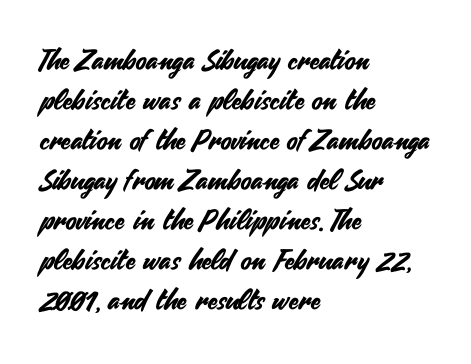
Q: Is the text italic (slanted)? A: Yes.
Q: Is the typeface a serif or a sans-serif typeface? A: Sans-serif.
Q: Is the text underlined? A: No.
Q: How is the paragraph aligned? A: Left-aligned.
Q: Is the spacing between letters normal or unusually wide? A: Normal.
Q: Is the spacing between lines tight, normal or loose? A: Normal.
Q: Width (condensed, normal, or wide)? A: Normal.
Q: Stroke contrast? A: Medium.
Q: x-height? A: Small.
Q: Monospaced? A: No.
